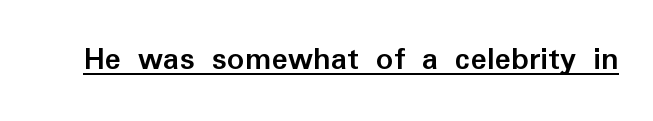
The image shows 34 px semibold sans-serif type, upright; set normal letter spacing, underlined; low stroke contrast and a medium x-height.
